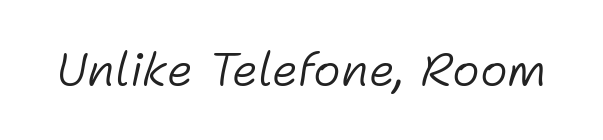
{"italic": "yes", "lean": "right", "slant_degrees": 11, "bold": "no", "weight": "light", "width": "normal", "stroke_contrast": "low", "x_height": "medium", "monospaced": "no", "underline": "no", "letter_spacing": "normal", "letter_spacing_em": 0.0, "glyph_px": 47}
